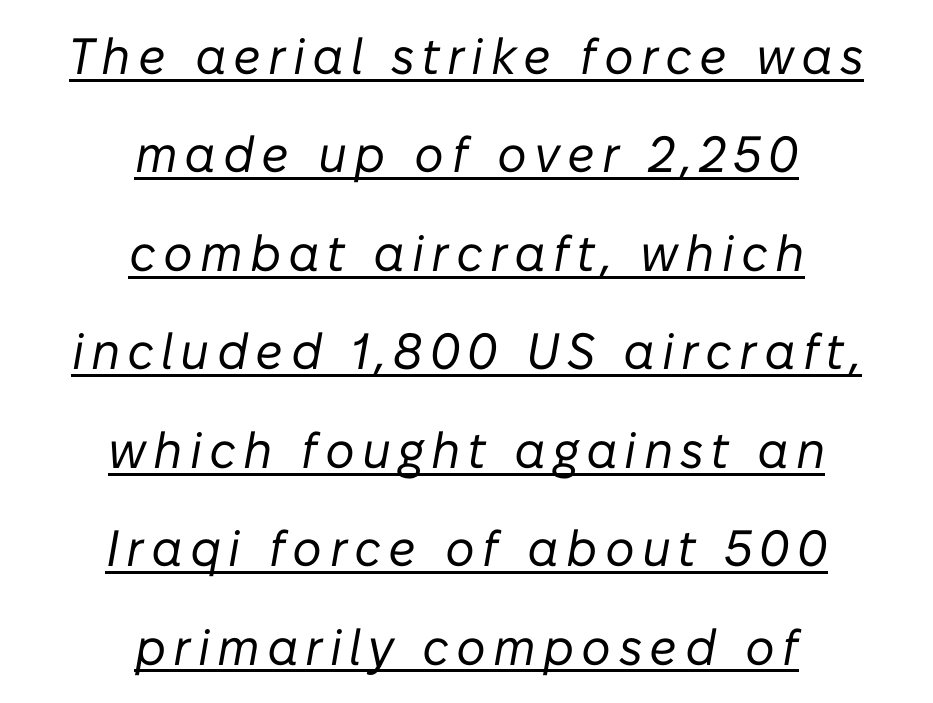
{"italic": "yes", "lean": "right", "slant_degrees": 10, "bold": "no", "weight": "regular", "width": "normal", "stroke_contrast": "low", "x_height": "medium", "monospaced": "no", "underline": "yes", "align": "center", "line_spacing": "loose", "line_spacing_ratio": 1.93, "glyph_px": 51}
